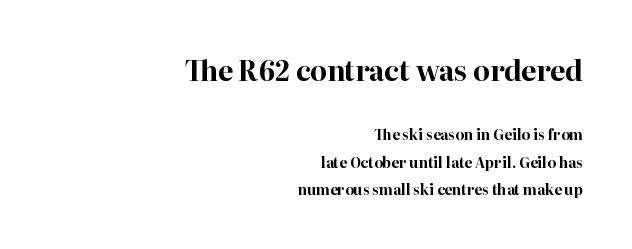
{"italic": "no", "bold": "yes", "underline": "no", "align": "right", "line_spacing": "loose", "line_spacing_ratio": 1.95, "letter_spacing": "normal", "letter_spacing_em": 0.0, "larger_block": "first", "size_ratio": 1.93, "glyph_px": 27}
